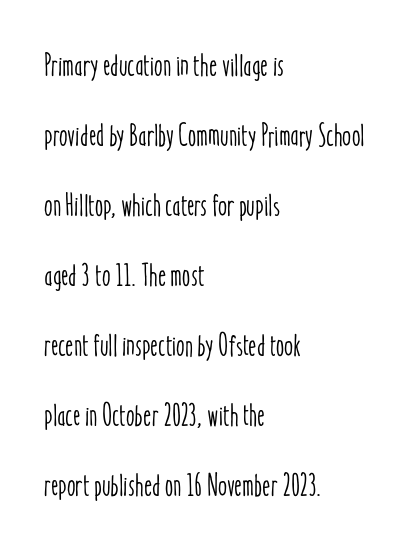
{"italic": "no", "width": "condensed", "stroke_contrast": "low", "x_height": "medium", "monospaced": "no", "underline": "no", "align": "left", "line_spacing": "loose", "line_spacing_ratio": 2.26, "letter_spacing": "normal", "letter_spacing_em": 0.0, "glyph_px": 31}
